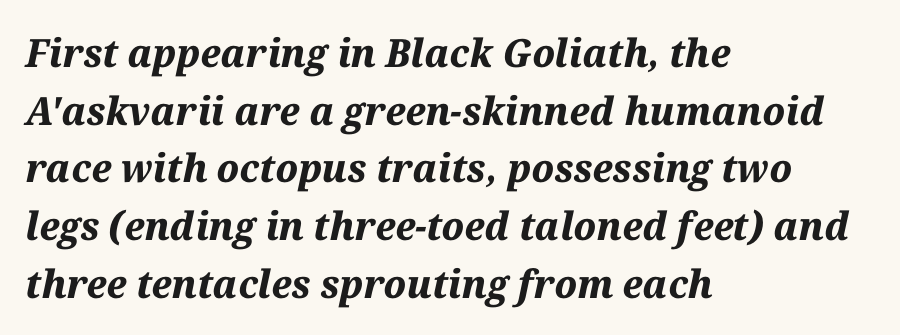
{"italic": "yes", "lean": "right", "slant_degrees": 12, "bold": "yes", "weight": "bold", "width": "normal", "stroke_contrast": "medium", "x_height": "medium", "monospaced": "no", "underline": "no", "align": "left", "line_spacing": "normal", "line_spacing_ratio": 1.48, "letter_spacing": "normal", "letter_spacing_em": 0.0, "glyph_px": 39}
